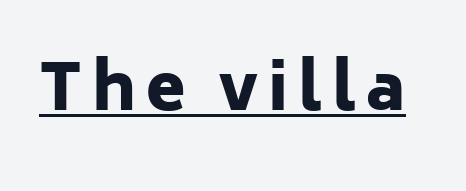
{"serif": "no", "italic": "no", "bold": "yes", "weight": "heavy", "width": "normal", "stroke_contrast": "low", "x_height": "medium", "monospaced": "no", "underline": "yes", "glyph_px": 64}
